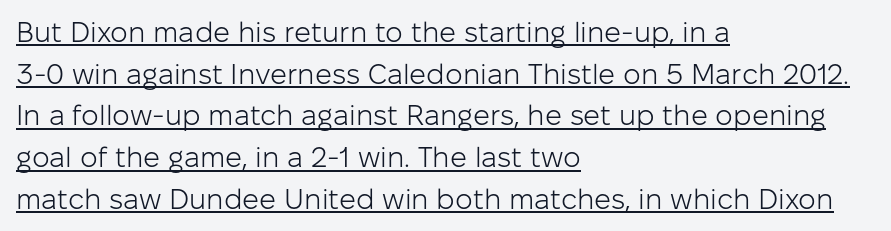
{"serif": "no", "italic": "no", "bold": "no", "weight": "light", "width": "normal", "stroke_contrast": "low", "x_height": "medium", "monospaced": "no", "underline": "yes", "align": "left", "line_spacing": "normal", "line_spacing_ratio": 1.49, "letter_spacing": "normal", "letter_spacing_em": 0.0, "glyph_px": 28}
